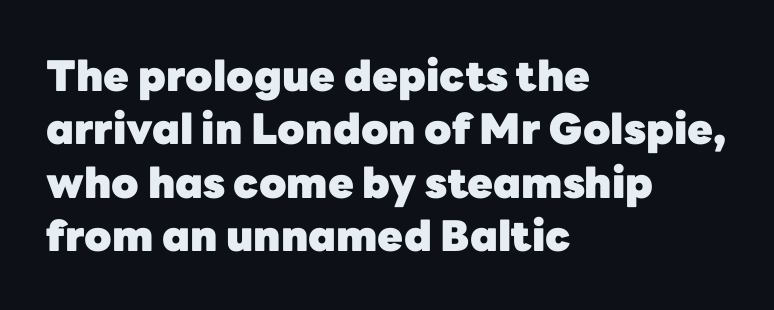
Caption: standard tracking, unaltered. Weight check: bold — yes, fully. Here the designer chose a conventional face with non-uniform glyph widths. Line beginnings align vertically; line endings do not. Notice how descenders clear the ascenders below comfortably — that's standard leading.
